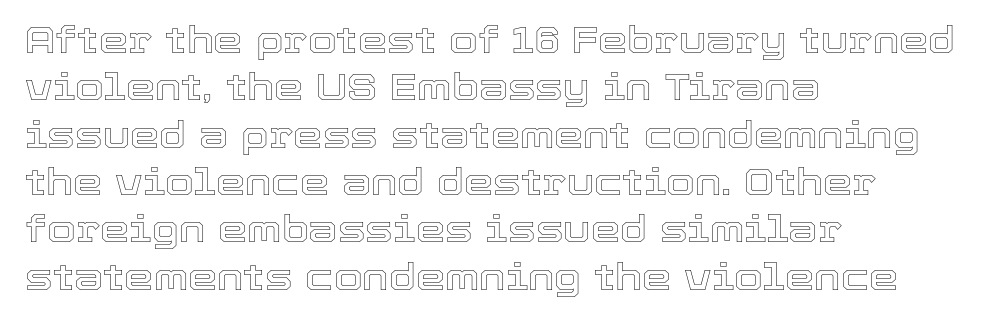
A clean baseline with only descenders dipping below it. The lines in this sample share a left origin and differ only in where they stop. Honestly, the letter spacing is just normal — you wouldn't notice it. This sample has the flowing, uneven cadence of proportional lettering.
